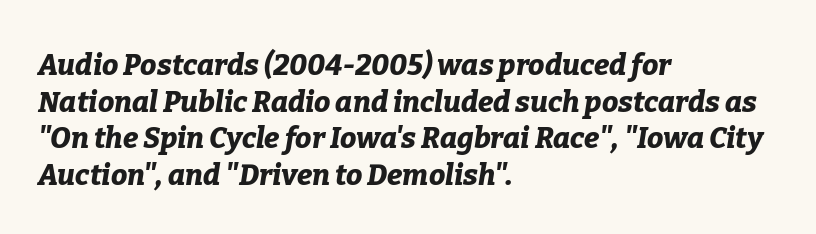
Q: Is the text bold? A: Yes.
Q: Is the text italic (slanted)? A: Yes, it leans right by about 9 degrees.
Q: Is the text underlined? A: No.
Q: How is the paragraph aligned? A: Left-aligned.
Q: Is the spacing between letters normal or unusually wide? A: Normal.
Q: Is the spacing between lines tight, normal or loose? A: Normal.
Q: Width (condensed, normal, or wide)? A: Normal.
Q: Stroke contrast? A: Low.
Q: x-height? A: Medium.
Q: Monospaced? A: No.
